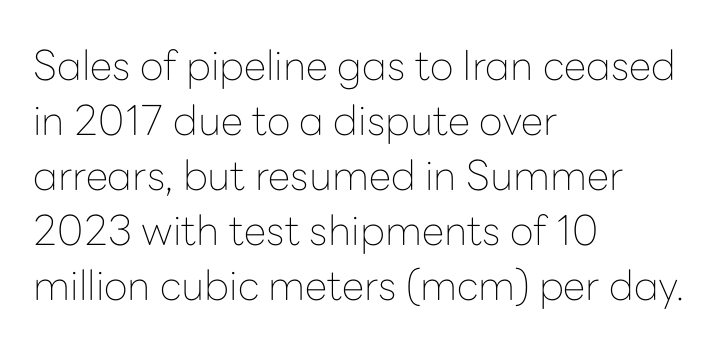
Q: Is the text bold? A: No.
Q: Is the text italic (slanted)? A: No, it is upright.
Q: Is the typeface a serif or a sans-serif typeface? A: Sans-serif.
Q: Is the text underlined? A: No.
Q: How is the paragraph aligned? A: Left-aligned.
Q: Is the spacing between letters normal or unusually wide? A: Normal.
Q: Is the spacing between lines tight, normal or loose? A: Normal.
Q: Width (condensed, normal, or wide)? A: Normal.
Q: Stroke contrast? A: Low.
Q: x-height? A: Medium.
Q: Monospaced? A: No.
